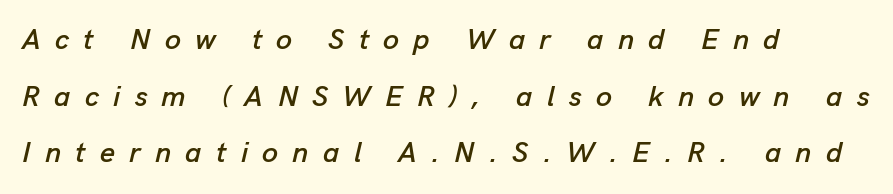
Notice how the stems are inclined rather than vertical — that's the hallmark of italics. The lines in this sample share a left origin and differ only in where they stop. Airy leading. You could not count columns in this text — the font is proportionally spaced.
